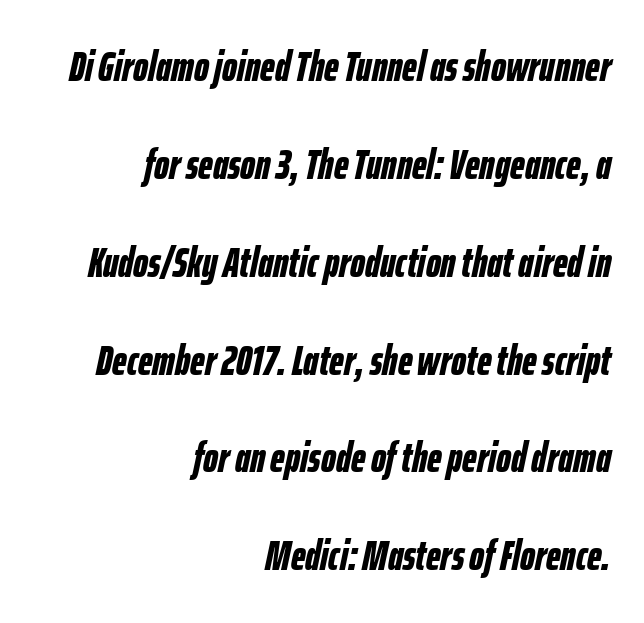
The image shows 42 px bold, condensed type, italic (leaning right); set right-aligned, loose line spacing (2.33x), normal letter spacing, not underlined; low stroke contrast and a medium x-height.
